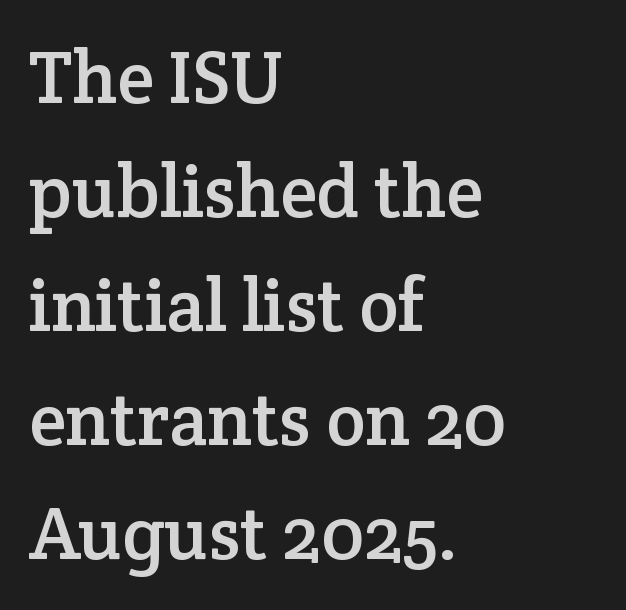
Normally led — the rows are evenly, conventionally spaced. Italic? Not at all — the glyphs are vertical. A bare baseline throughout the passage. Is this a sans? No — the strokes have serifs. Each letter keeps its own natural width here, so spacing adapts to shape.
